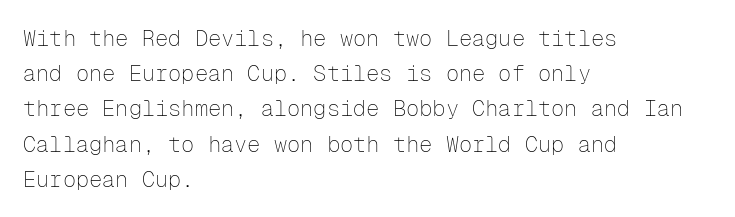
The image shows 22 px text type, upright; set left-aligned, normal line spacing (1.6x), normal letter spacing, not underlined.
